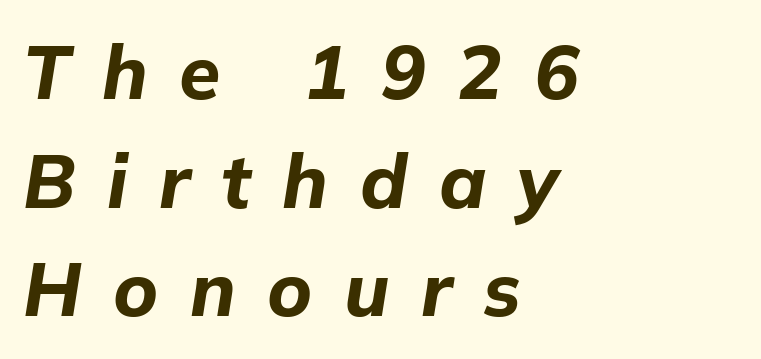
Q: Is the text bold? A: Yes.
Q: Is the text italic (slanted)? A: Yes, it leans right by about 9 degrees.
Q: Is the text underlined? A: No.
Q: How is the paragraph aligned? A: Left-aligned.
Q: Is the spacing between letters normal or unusually wide? A: Unusually wide.
Q: Is the spacing between lines tight, normal or loose? A: Normal.
Q: Width (condensed, normal, or wide)? A: Normal.
Q: Stroke contrast? A: Low.
Q: x-height? A: Medium.
Q: Monospaced? A: No.
